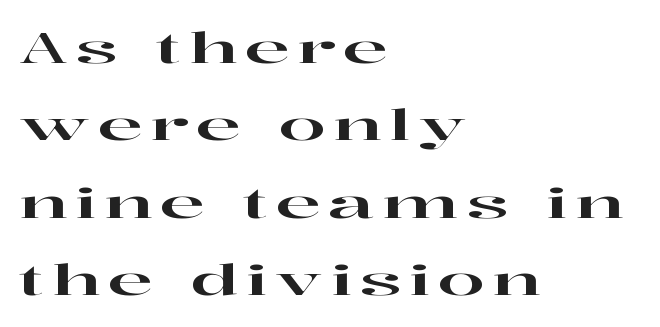
Glance below the letters and you will spot only blank space. A typesetter would mark this as roman, not italic. Observe the serifs anchoring each vertical stroke in this sample. The setting favours the left margin, as ordinary paragraphs usually do. Think of a printed novel: that variable character pitch is what you see here.
